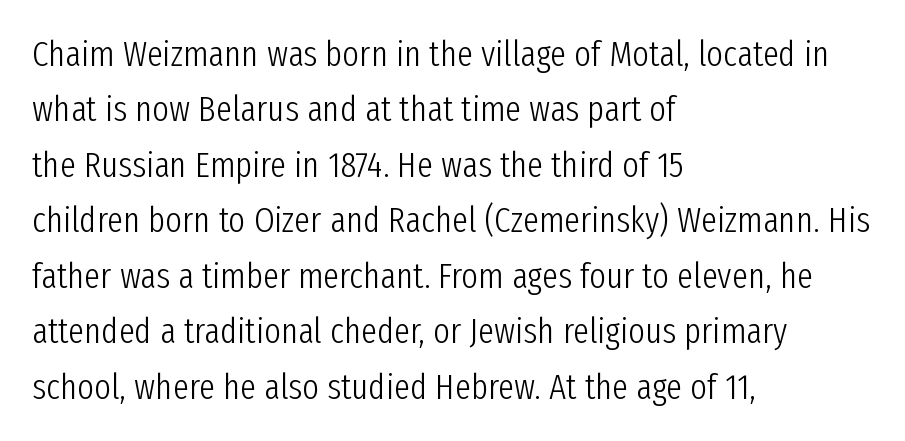
A typesetter would call this proportional, since set widths differ per character. Regarding serifs, this sample does without them. Stems here are at most as thick as an everyday book face. The leading is moderate, giving the passage an even texture.
